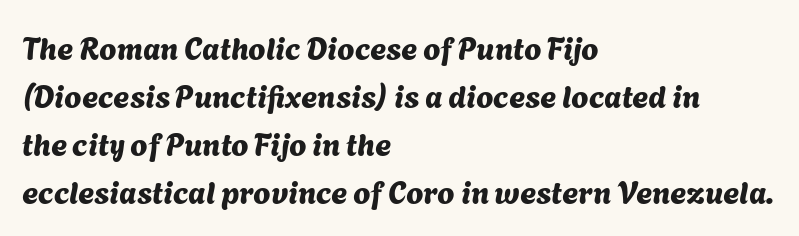
{"serif": "no", "width": "normal", "stroke_contrast": "medium", "x_height": "medium", "monospaced": "no", "underline": "no", "align": "left", "line_spacing": "normal", "line_spacing_ratio": 1.55, "letter_spacing": "normal", "letter_spacing_em": 0.0, "glyph_px": 31}
